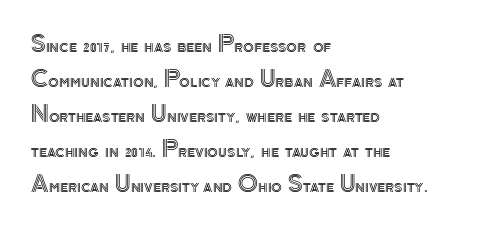
The vertical gap from one line to the next is medium. In terms of posture, this sample is upright. The ragged edge is on the right, which tells us the setting is flush left. Look at the tracking — it's just the regular setting, nothing added. Only glyphs here, with clear space below each row.
